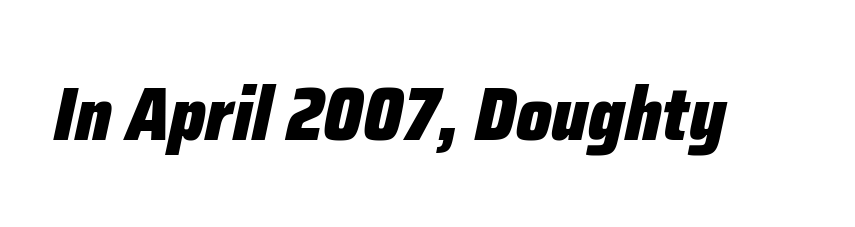
The image shows 75 px heavy, condensed type, italic (leaning right); set normal letter spacing, not underlined; low stroke contrast and a medium x-height.
